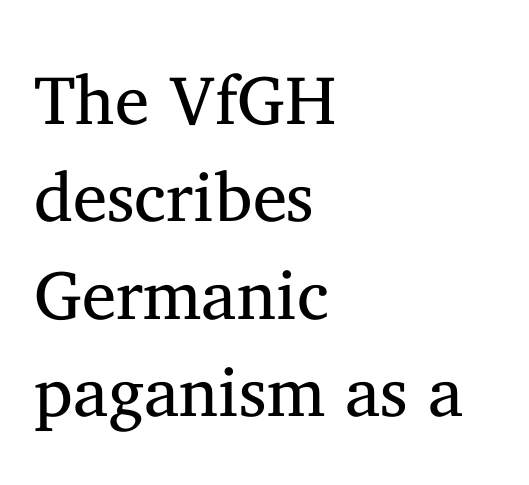
The image shows 69 px regular-weight serif type, upright; set left-aligned, normal line spacing (1.41x), normal letter spacing, not underlined; medium stroke contrast and a medium x-height.
